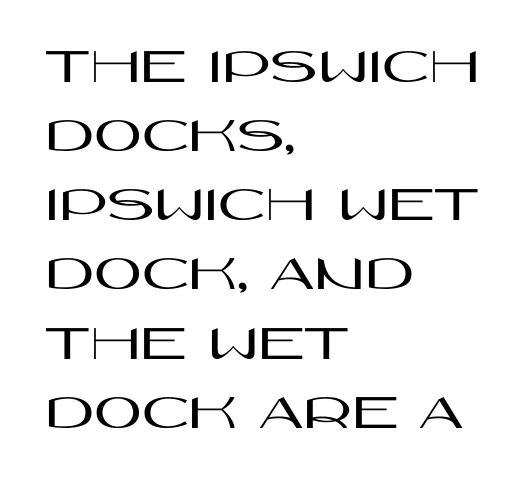
{"serif": "no", "italic": "no", "width": "wide", "stroke_contrast": "high", "x_height": "large", "monospaced": "no", "underline": "no", "align": "left", "line_spacing": "normal", "line_spacing_ratio": 1.33, "letter_spacing": "normal", "letter_spacing_em": 0.0, "glyph_px": 52}
